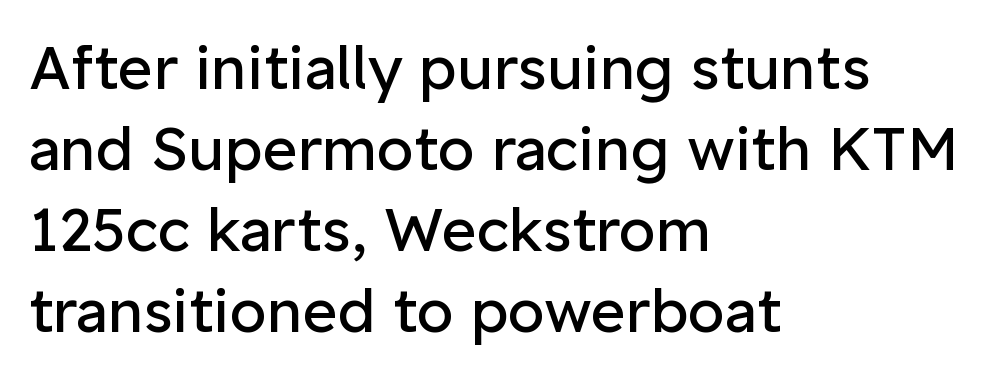
The image shows 60 px regular-weight sans-serif type, upright; set left-aligned, normal line spacing (1.35x), normal letter spacing, not underlined; low stroke contrast and a medium x-height.
